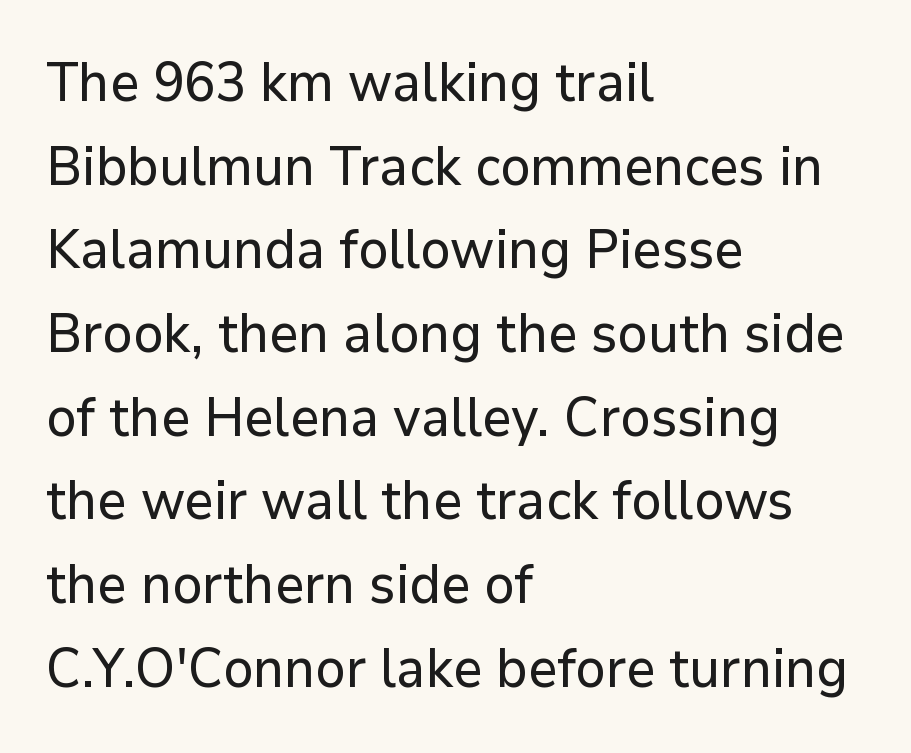
{"serif": "no", "italic": "no", "width": "normal", "stroke_contrast": "low", "x_height": "medium", "monospaced": "no", "underline": "no", "align": "left", "line_spacing": "normal", "line_spacing_ratio": 1.55, "letter_spacing": "normal", "letter_spacing_em": 0.0, "glyph_px": 54}
